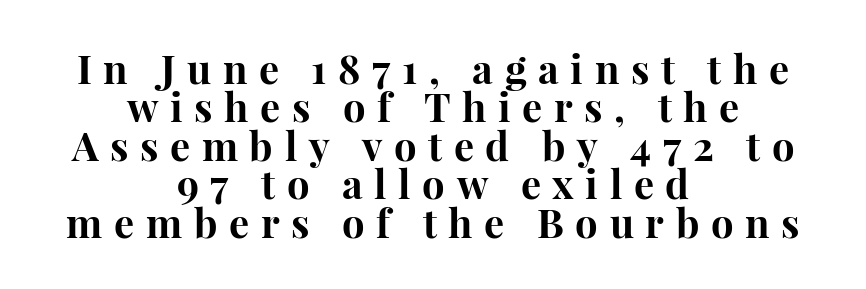
{"serif": "yes", "italic": "no", "bold": "yes", "weight": "bold", "width": "normal", "stroke_contrast": "high", "x_height": "medium", "monospaced": "no", "underline": "no", "align": "center", "line_spacing": "tight", "line_spacing_ratio": 0.96, "letter_spacing": "wide", "letter_spacing_em": 0.29, "glyph_px": 40}
